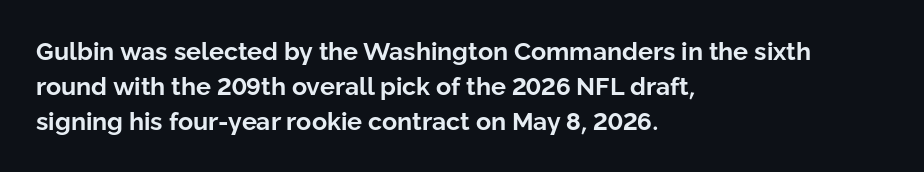
{"italic": "no", "bold": "yes", "underline": "no", "align": "left", "line_spacing": "normal", "line_spacing_ratio": 1.4, "letter_spacing": "normal", "letter_spacing_em": 0.0, "glyph_px": 25}
